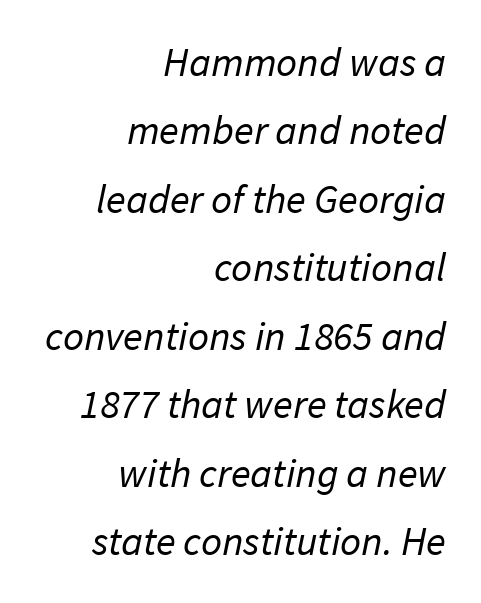
This is not heavy type; no bold has been used. Type without underlining. This rendering employs a face without finishing strokes, i.e., a sans-serif. Is the letter spacing exaggerated? No — it looks like the ordinary default.
